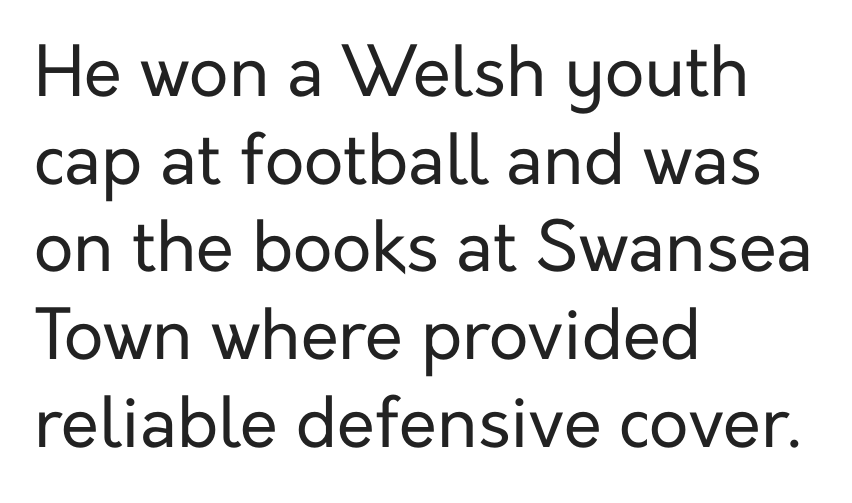
The image shows 69 px regular-weight sans-serif type, upright; set left-aligned, normal line spacing (1.27x), normal letter spacing, not underlined; low stroke contrast and a medium x-height.
